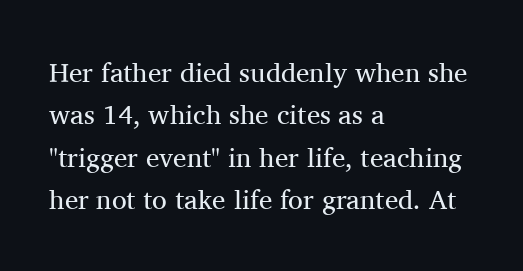
The image shows 27 px text type, upright; set left-aligned, normal line spacing (1.57x), normal letter spacing, not underlined.
